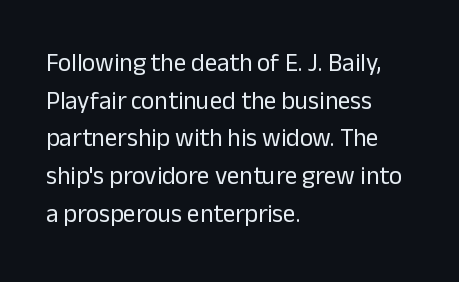
The image shows 25 px text type, upright; set left-aligned, normal line spacing (1.51x), normal letter spacing, not underlined.
